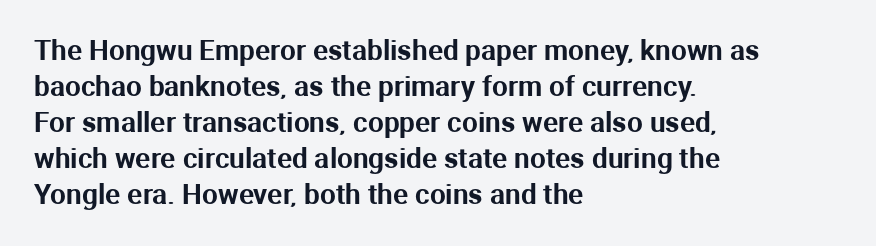
The image shows 28 px sans-serif type, upright; set left-aligned, normal line spacing (1.29x), normal letter spacing, not underlined; medium stroke contrast and a medium x-height.
